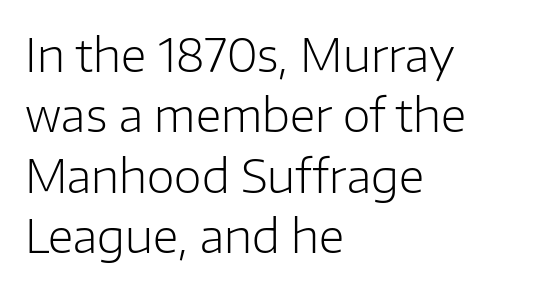
Q: Is the text bold? A: No.
Q: Is the text italic (slanted)? A: No, it is upright.
Q: Is the typeface a serif or a sans-serif typeface? A: Sans-serif.
Q: Is the text underlined? A: No.
Q: How is the paragraph aligned? A: Left-aligned.
Q: Is the spacing between letters normal or unusually wide? A: Normal.
Q: Is the spacing between lines tight, normal or loose? A: Normal.
Q: Width (condensed, normal, or wide)? A: Normal.
Q: Stroke contrast? A: Low.
Q: x-height? A: Medium.
Q: Monospaced? A: No.
